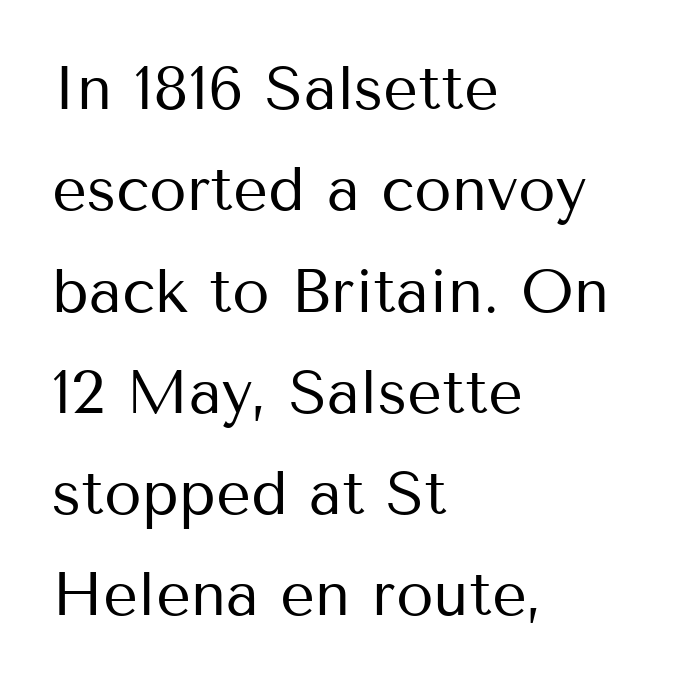
Spacing between characters is what you'd get straight out of the box. Nothing sits at the stroke ends, so this counts as sans-serif. The characters are drawn with everyday or finer stroke widths. The typesetter chose a ragged-right arrangement here. Proportional: the letters do not fall into vertical columns.
